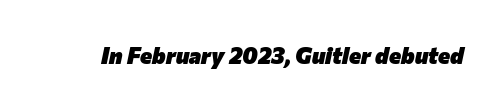
{"italic": "yes", "lean": "right", "slant_degrees": 12, "bold": "yes", "underline": "no", "letter_spacing": "normal", "letter_spacing_em": 0.0, "glyph_px": 23}
